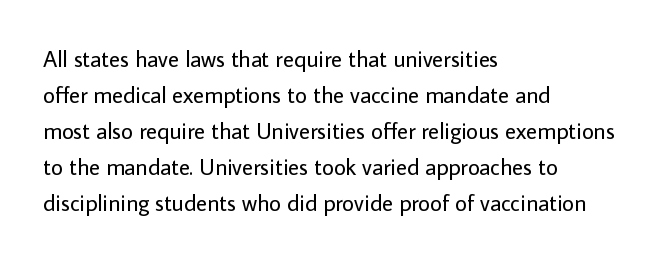
The image shows 23 px text type, upright; set left-aligned, normal line spacing (1.56x), normal letter spacing, not underlined.
